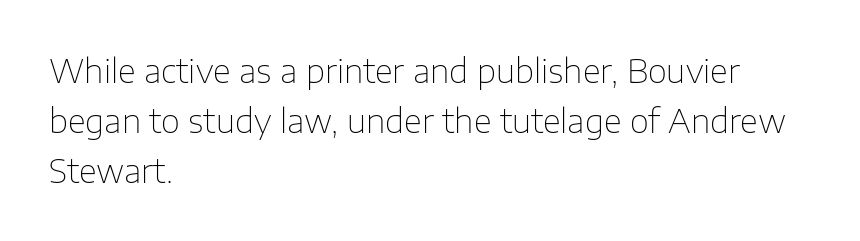
Check where the strokes stop: nothing finishes them off — pure sans. These lines sit exactly where default settings would place them. Compared with a typical body face, this is equally light or lighter still. The specimen reads as upright at a glance. Bare-footed words on every line.
